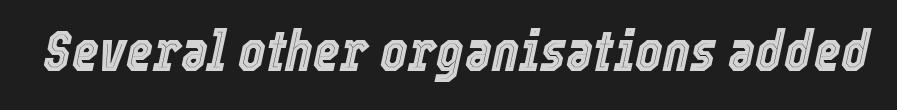
Unmarked baselines from the first word to the last. Tracking value appears to be zero — textbook default spacing. Think of a printed novel: that variable character pitch is what you see here. Every character sits at an angle, as italics do.
